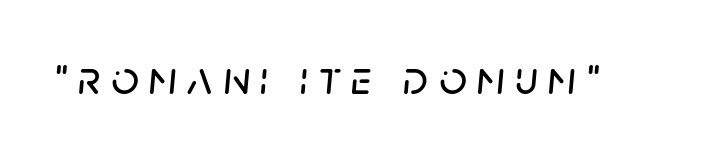
Is this a fixed-width face? No — the glyphs have proportional, varying widths. Anything drawn beneath the words? Only blank space. The gaps between neighbouring characters are conspicuously large. The face used here has a pronounced slope to its letters.
